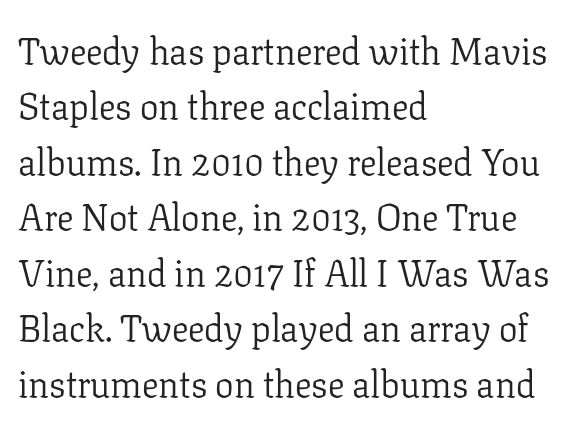
Bare-footed words on every line. Posture: vertical. Look at the tracking — it's just the regular setting, nothing added. The strokes carry an ordinary text weight at most.
